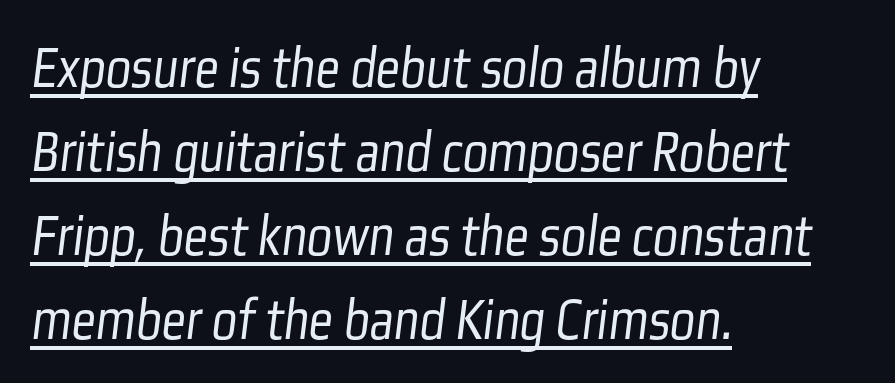
Here the designer chose a conventional face with non-uniform glyph widths. Is the letter spacing exaggerated? No — it looks like the ordinary default. The ragged edge is on the right, which tells us the setting is flush left. The sample's only ornament is a line tracing under the words.
